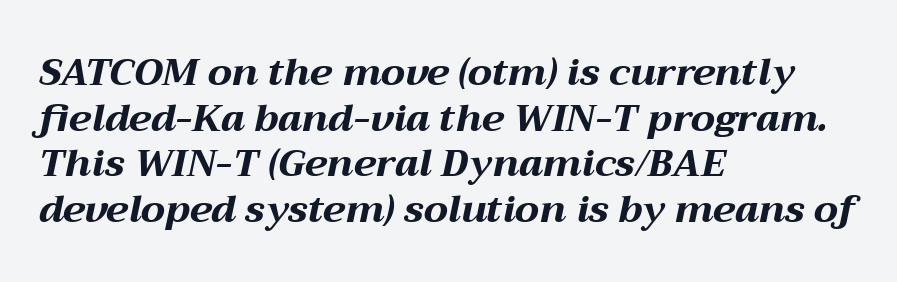
Q: Is the text bold? A: Yes.
Q: Is the text italic (slanted)? A: Yes, it leans right by about 12 degrees.
Q: Is the text underlined? A: No.
Q: How is the paragraph aligned? A: Left-aligned.
Q: Is the spacing between letters normal or unusually wide? A: Normal.
Q: Width (condensed, normal, or wide)? A: Wide.
Q: Stroke contrast? A: Medium.
Q: x-height? A: Medium.
Q: Monospaced? A: No.
